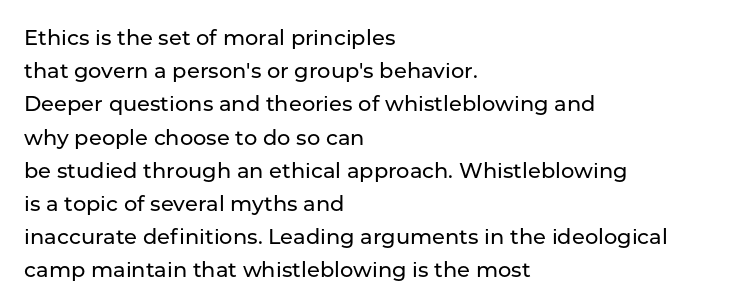
The tracking reads as untouched default to a designer's eye. Anything drawn beneath the words? Only blank space. Leading: standard. The lettering holds an erect, upright posture throughout.
